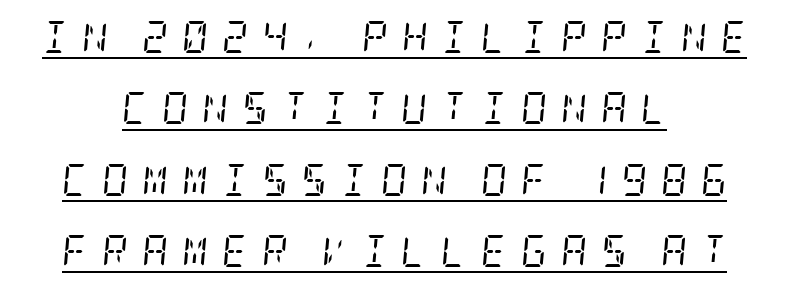
Q: Is the text bold? A: No.
Q: Is the text italic (slanted)? A: Yes, it leans right by about 5 degrees.
Q: Is the typeface a serif or a sans-serif typeface? A: Serif.
Q: Is the text underlined? A: Yes.
Q: How is the paragraph aligned? A: Centered.
Q: Is the spacing between letters normal or unusually wide? A: Unusually wide.
Q: Is the spacing between lines tight, normal or loose? A: Loose.
Q: Width (condensed, normal, or wide)? A: Condensed.
Q: Stroke contrast? A: Low.
Q: x-height? A: Large.
